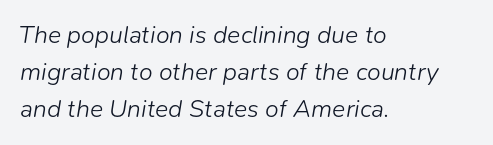
Q: Is the text bold? A: No.
Q: Is the text italic (slanted)? A: Yes, it leans right by about 9 degrees.
Q: Is the text underlined? A: No.
Q: How is the paragraph aligned? A: Left-aligned.
Q: Is the spacing between letters normal or unusually wide? A: Normal.
Q: Is the spacing between lines tight, normal or loose? A: Normal.
